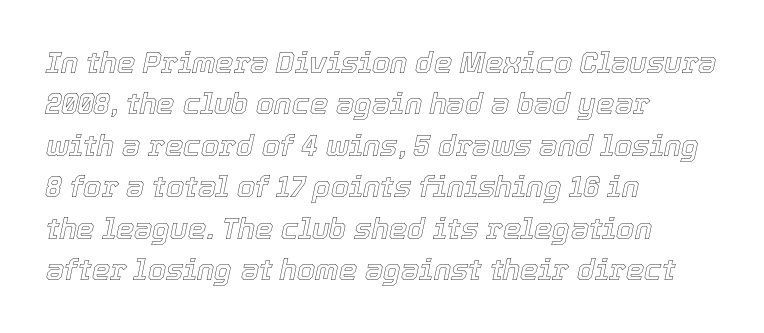
Q: Is the text italic (slanted)? A: Yes, it leans right by about 12 degrees.
Q: Is the text underlined? A: No.
Q: How is the paragraph aligned? A: Left-aligned.
Q: Is the spacing between letters normal or unusually wide? A: Normal.
Q: Is the spacing between lines tight, normal or loose? A: Normal.
Q: Width (condensed, normal, or wide)? A: Normal.
Q: x-height? A: Medium.
Q: Monospaced? A: No.
